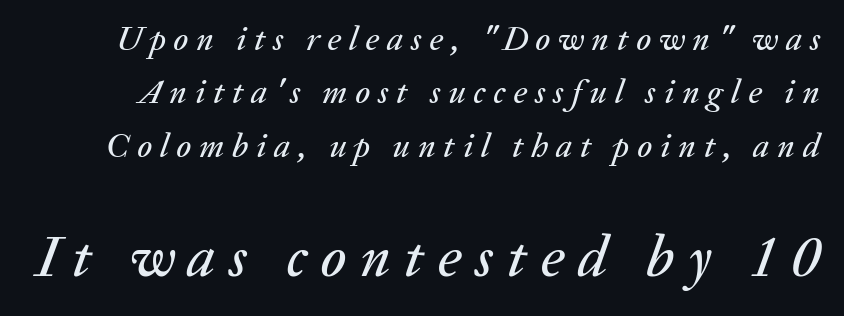
The image shows 59 px text type, italic (leaning right); set normal line spacing (1.57x), unusually wide letter spacing (+0.23 em), not underlined; the second (bottom) block is 1.74x larger; medium stroke contrast and a medium x-height.
